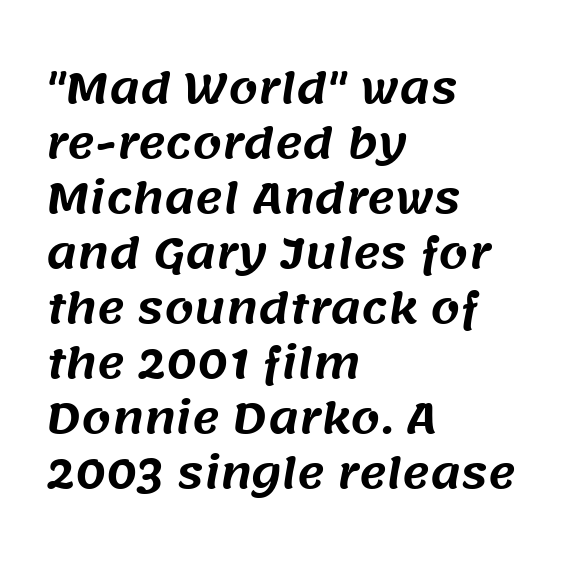
Q: Is the typeface a serif or a sans-serif typeface? A: Sans-serif.
Q: Is the text underlined? A: No.
Q: How is the paragraph aligned? A: Left-aligned.
Q: Is the spacing between letters normal or unusually wide? A: Normal.
Q: Is the spacing between lines tight, normal or loose? A: Normal.
Q: Width (condensed, normal, or wide)? A: Normal.
Q: Stroke contrast? A: Medium.
Q: x-height? A: Large.
Q: Monospaced? A: No.
